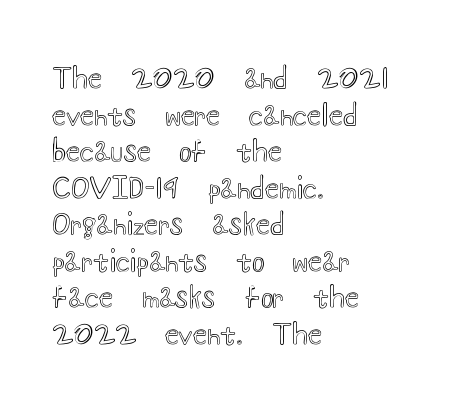
Q: Is the text italic (slanted)? A: No, it is upright.
Q: Is the text underlined? A: No.
Q: How is the paragraph aligned? A: Left-aligned.
Q: Is the spacing between letters normal or unusually wide? A: Normal.
Q: Is the spacing between lines tight, normal or loose? A: Normal.
Q: Width (condensed, normal, or wide)? A: Wide.
Q: x-height? A: Small.
Q: Monospaced? A: No.
